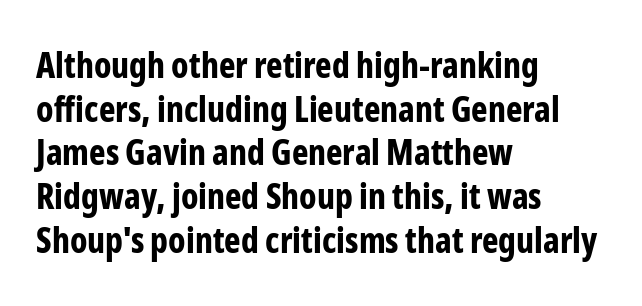
Q: Is the text bold? A: Yes.
Q: Is the text italic (slanted)? A: No, it is upright.
Q: Is the typeface a serif or a sans-serif typeface? A: Sans-serif.
Q: Is the text underlined? A: No.
Q: How is the paragraph aligned? A: Left-aligned.
Q: Is the spacing between letters normal or unusually wide? A: Normal.
Q: Is the spacing between lines tight, normal or loose? A: Normal.
Q: Width (condensed, normal, or wide)? A: Condensed.
Q: Stroke contrast? A: Low.
Q: x-height? A: Medium.
Q: Monospaced? A: No.
